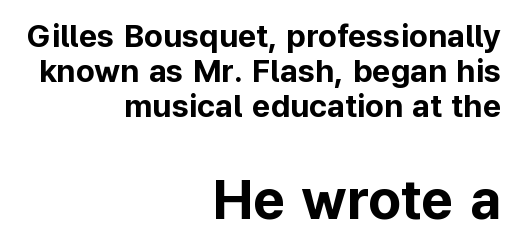
Q: Is the text bold? A: Yes.
Q: Is the text italic (slanted)? A: No, it is upright.
Q: Is the typeface a serif or a sans-serif typeface? A: Sans-serif.
Q: Is the text underlined? A: No.
Q: How is the paragraph aligned? A: Right-aligned.
Q: Is the spacing between letters normal or unusually wide? A: Normal.
Q: Is the spacing between lines tight, normal or loose? A: Tight.
Q: Which block of text is set in a larger size, the first (top) or the second (bottom)? A: The second (bottom) one.
Q: Width (condensed, normal, or wide)? A: Normal.
Q: Stroke contrast? A: Low.
Q: x-height? A: Medium.
Q: Monospaced? A: No.
